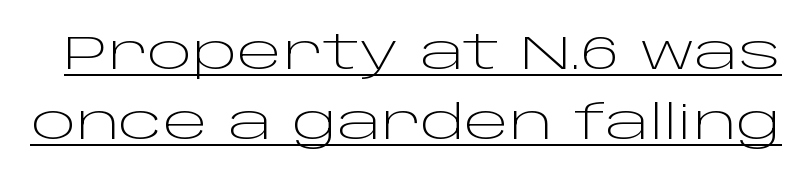
Q: Is the text bold? A: No.
Q: Is the text italic (slanted)? A: No, it is upright.
Q: Is the typeface a serif or a sans-serif typeface? A: Sans-serif.
Q: Is the text underlined? A: Yes.
Q: Is the spacing between letters normal or unusually wide? A: Normal.
Q: Is the spacing between lines tight, normal or loose? A: Normal.
Q: Width (condensed, normal, or wide)? A: Wide.
Q: Stroke contrast? A: Low.
Q: x-height? A: Large.
Q: Monospaced? A: No.
